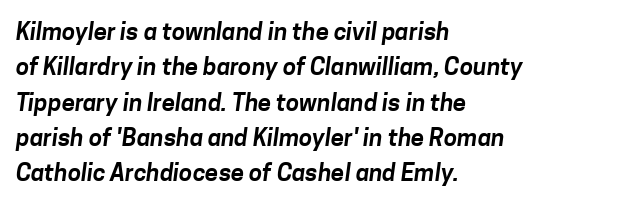
The space between consecutive lines is moderate. Beneath every word, the page is bare. Does extra space separate the letters? No, they use regular spacing. Each line starts at the same left margin while the right side varies.
